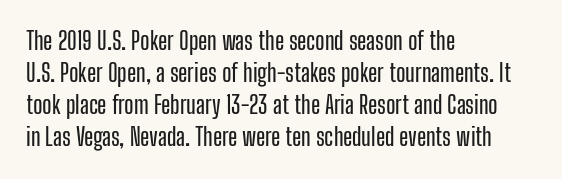
Just letters on the line, the space beneath them empty. Honestly, the row spacing looks completely unremarkable. No italicization has been applied; the sample stays upright. Teacher's note: observe the even left margin — that is flush-left alignment. Glyph-to-glyph distance matches everyday printed text.
